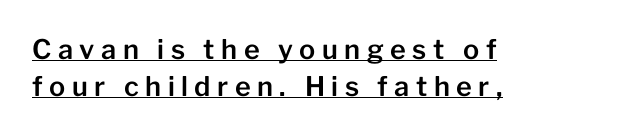
How would I describe the line gaps? Plain and ordinary. Line starts are locked; line ends wander. Words appear elongated and porous because spacing is wide. A typographer would call this underscored text.
